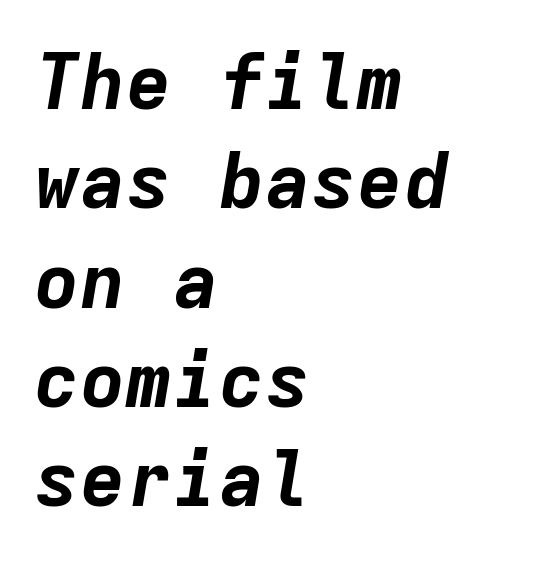
Between one letter and the next there's only the usual sliver of space. A bare baseline throughout the passage. Weight check: bold — yes, fully. How would I describe the line gaps? Plain and ordinary.
